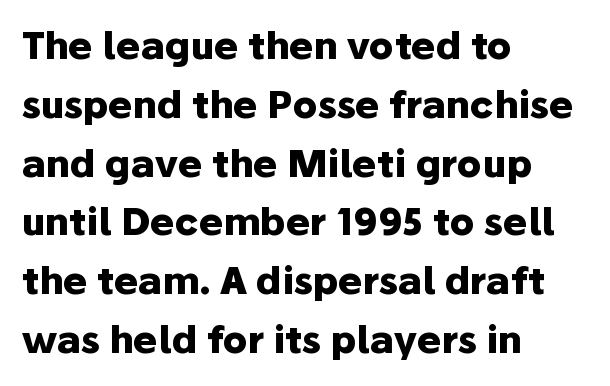
Q: Is the text bold? A: Yes.
Q: Is the text italic (slanted)? A: No, it is upright.
Q: Is the typeface a serif or a sans-serif typeface? A: Sans-serif.
Q: Is the text underlined? A: No.
Q: How is the paragraph aligned? A: Left-aligned.
Q: Is the spacing between letters normal or unusually wide? A: Normal.
Q: Is the spacing between lines tight, normal or loose? A: Normal.
Q: Width (condensed, normal, or wide)? A: Normal.
Q: Stroke contrast? A: Low.
Q: x-height? A: Medium.
Q: Monospaced? A: No.
